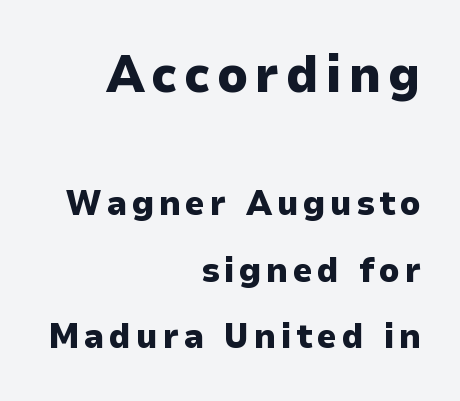
{"serif": "no", "italic": "no", "bold": "yes", "weight": "heavy", "width": "normal", "stroke_contrast": "low", "x_height": "medium", "monospaced": "no", "underline": "no", "align": "right", "line_spacing": "loose", "line_spacing_ratio": 1.9, "larger_block": "first", "size_ratio": 1.49, "glyph_px": 52}
